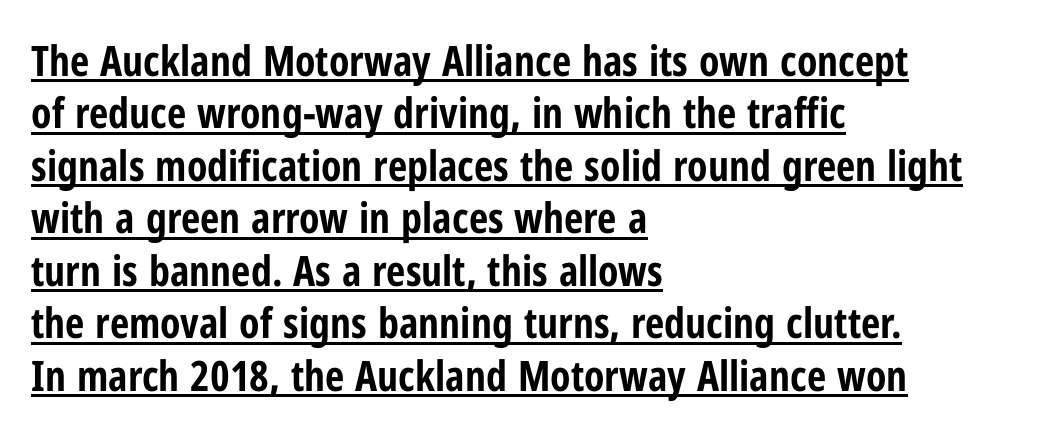
The image shows 42 px bold, condensed sans-serif type, upright; set left-aligned, normal line spacing (1.25x), normal letter spacing, underlined; low stroke contrast and a medium x-height.
